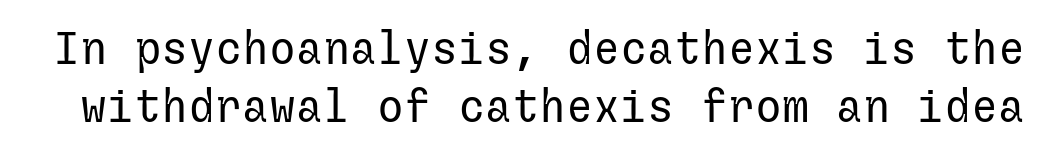
Standard letterfit; no display-style spreading of the glyphs. This is roman type, the default non-slanted kind. The weight tops out at a normal text grade. Is there much room between lines? A standard amount, neither cramped nor airy. The area under the type is left untouched.
